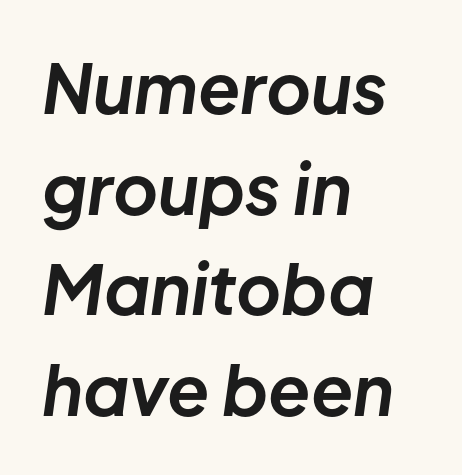
The image shows 69 px bold type, italic (leaning right); set left-aligned, normal line spacing (1.46x), normal letter spacing, not underlined; low stroke contrast and a medium x-height.
